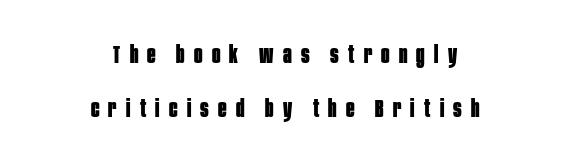
Q: Is the text bold? A: Yes.
Q: Is the text italic (slanted)? A: No, it is upright.
Q: Is the text underlined? A: No.
Q: How is the paragraph aligned? A: Centered.
Q: Is the spacing between letters normal or unusually wide? A: Unusually wide.
Q: Is the spacing between lines tight, normal or loose? A: Loose.
